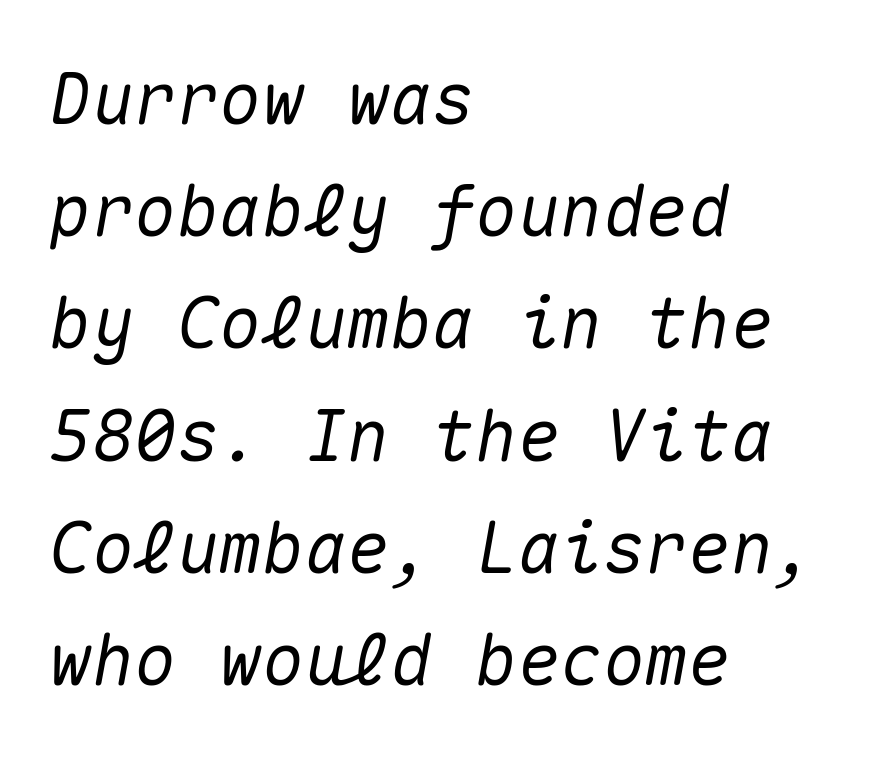
The image shows 71 px text type, italic (leaning right), monospaced; set left-aligned, normal line spacing (1.58x), normal letter spacing, not underlined; medium stroke contrast and a medium x-height.
